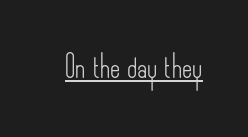
Does a line run under the words? Yes, clearly. Each word holds together tightly as a unit, with standard inter-letter gaps. When letters stand straight like this, we call the style roman or upright. Compared with a typical body face, this is equally light or lighter still.
